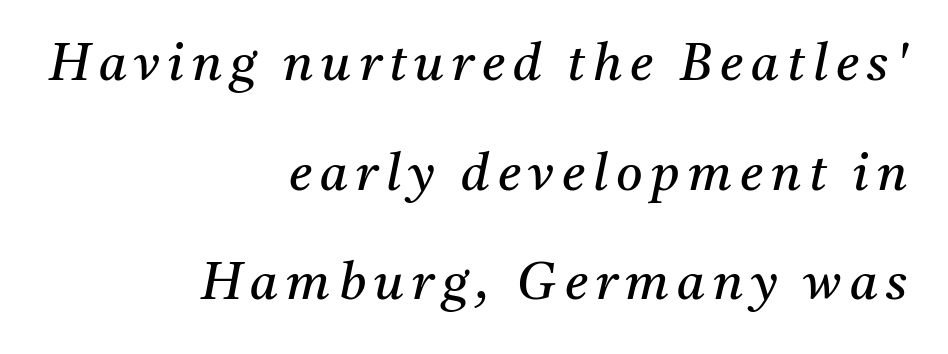
Q: Is the text bold? A: No.
Q: Is the text italic (slanted)? A: Yes, it leans right by about 11 degrees.
Q: Is the typeface a serif or a sans-serif typeface? A: Serif.
Q: Is the text underlined? A: No.
Q: How is the paragraph aligned? A: Right-aligned.
Q: Is the spacing between lines tight, normal or loose? A: Loose.
Q: Width (condensed, normal, or wide)? A: Normal.
Q: Stroke contrast? A: Medium.
Q: x-height? A: Medium.
Q: Monospaced? A: No.
